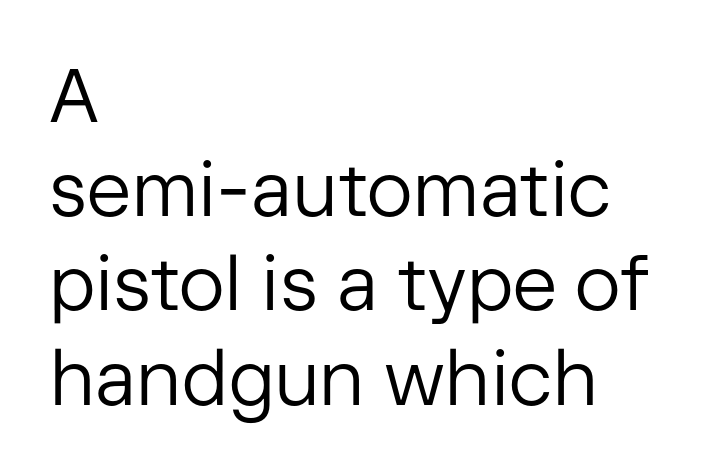
{"serif": "no", "italic": "no", "bold": "no", "weight": "regular", "width": "normal", "stroke_contrast": "low", "x_height": "medium", "monospaced": "no", "underline": "no", "align": "left", "line_spacing_ratio": 1.24, "letter_spacing": "normal", "letter_spacing_em": 0.0, "glyph_px": 76}
